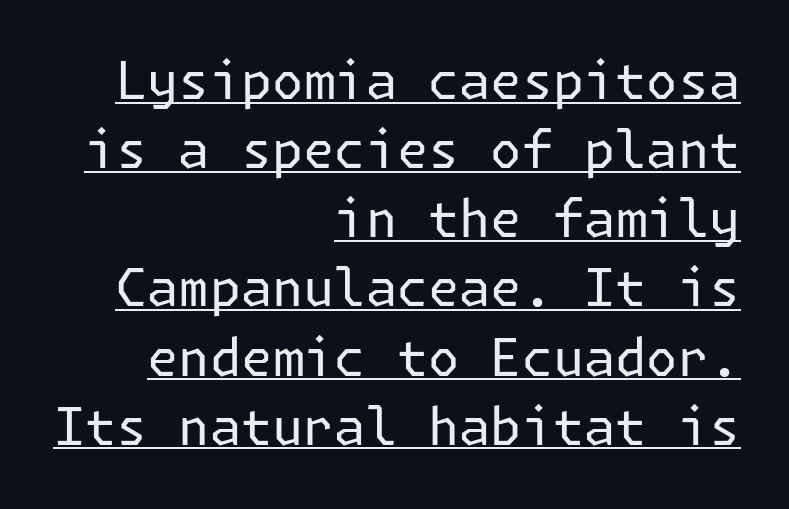
{"serif": "no", "italic": "no", "bold": "no", "weight": "regular", "width": "normal", "stroke_contrast": "low", "x_height": "medium", "underline": "yes", "align": "right", "line_spacing": "normal", "line_spacing_ratio": 1.33, "letter_spacing": "normal", "letter_spacing_em": 0.0, "glyph_px": 52}
